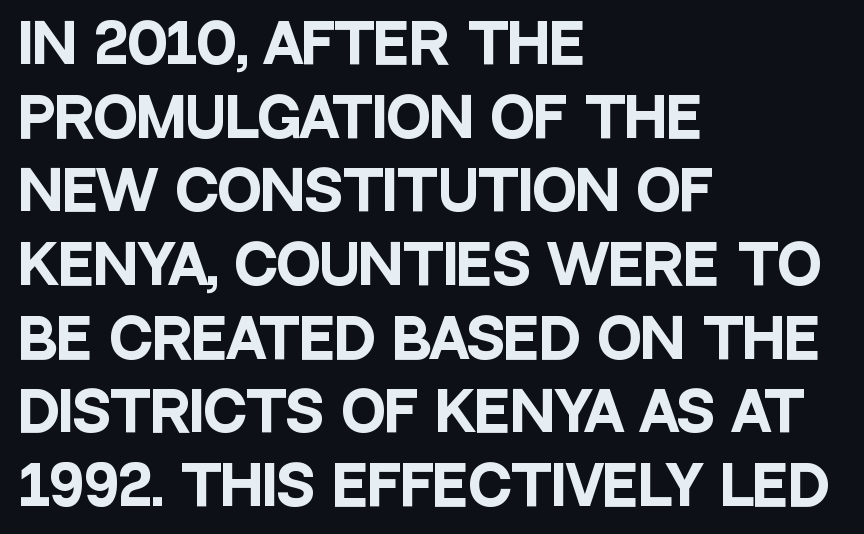
The image shows 53 px heavy, condensed sans-serif type, upright; set left-aligned, normal line spacing (1.39x), normal letter spacing, not underlined; low stroke contrast and a large x-height.
